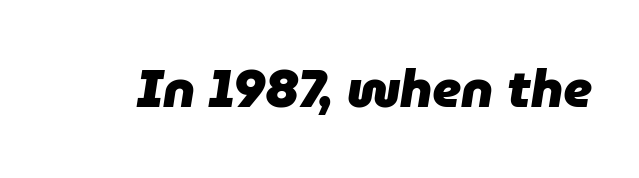
The image shows 52 px heavy type, italic (leaning right); set normal letter spacing, not underlined; low stroke contrast and a medium x-height.
